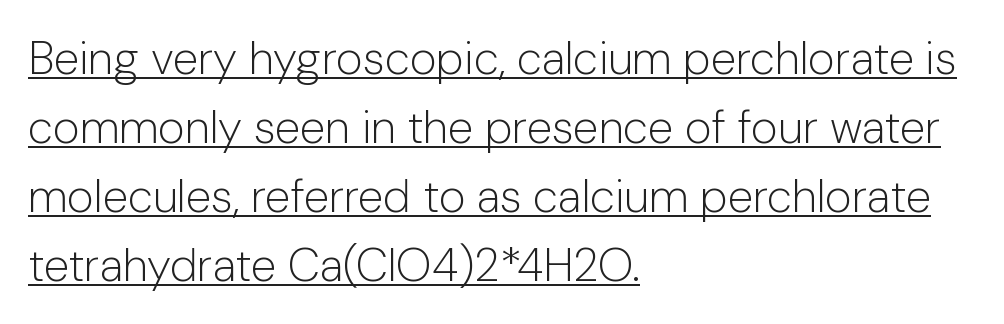
Q: Is the text bold? A: No.
Q: Is the text italic (slanted)? A: No, it is upright.
Q: Is the typeface a serif or a sans-serif typeface? A: Sans-serif.
Q: Is the text underlined? A: Yes.
Q: How is the paragraph aligned? A: Left-aligned.
Q: Is the spacing between letters normal or unusually wide? A: Normal.
Q: Is the spacing between lines tight, normal or loose? A: Normal.
Q: Width (condensed, normal, or wide)? A: Normal.
Q: Stroke contrast? A: Low.
Q: x-height? A: Medium.
Q: Monospaced? A: No.
